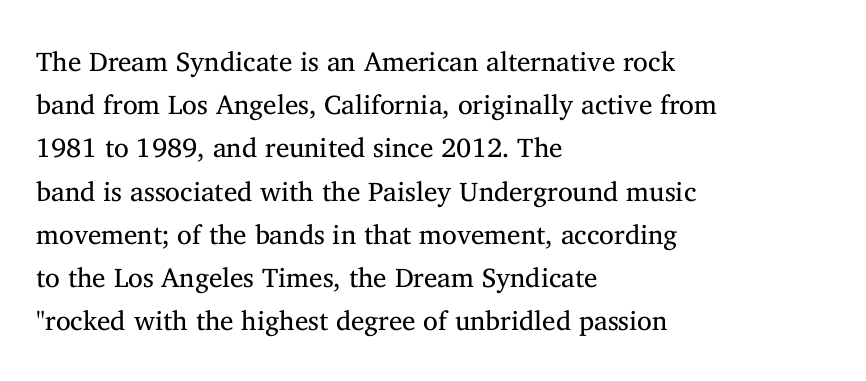
{"italic": "no", "bold": "no", "underline": "no", "align": "left", "line_spacing": "normal", "line_spacing_ratio": 1.6, "letter_spacing": "normal", "letter_spacing_em": 0.0, "glyph_px": 27}
